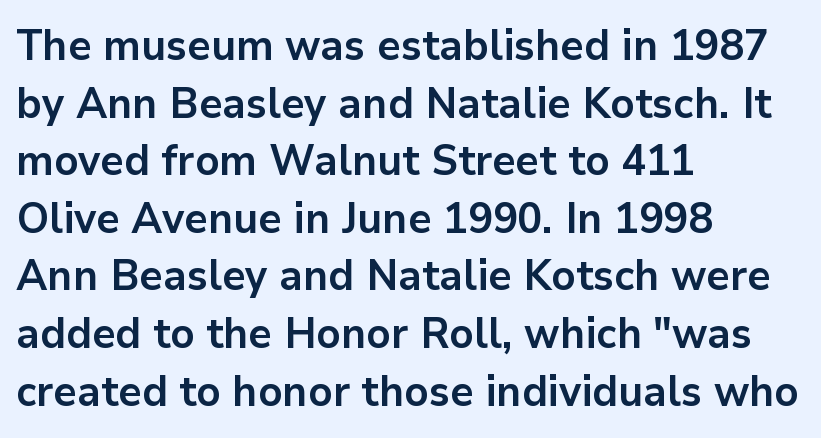
The image shows 43 px bold sans-serif type, upright; set left-aligned, normal line spacing (1.34x), normal letter spacing, not underlined; low stroke contrast and a medium x-height.
